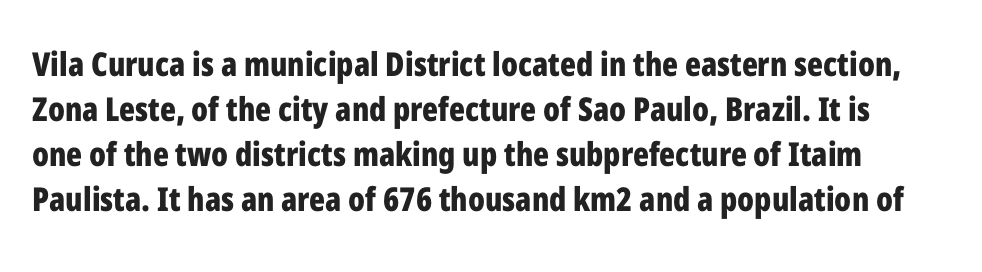
Q: Is the text bold? A: Yes.
Q: Is the text italic (slanted)? A: No, it is upright.
Q: Is the typeface a serif or a sans-serif typeface? A: Sans-serif.
Q: Is the text underlined? A: No.
Q: Is the spacing between letters normal or unusually wide? A: Normal.
Q: Is the spacing between lines tight, normal or loose? A: Normal.
Q: Width (condensed, normal, or wide)? A: Condensed.
Q: Stroke contrast? A: Low.
Q: x-height? A: Medium.
Q: Monospaced? A: No.
